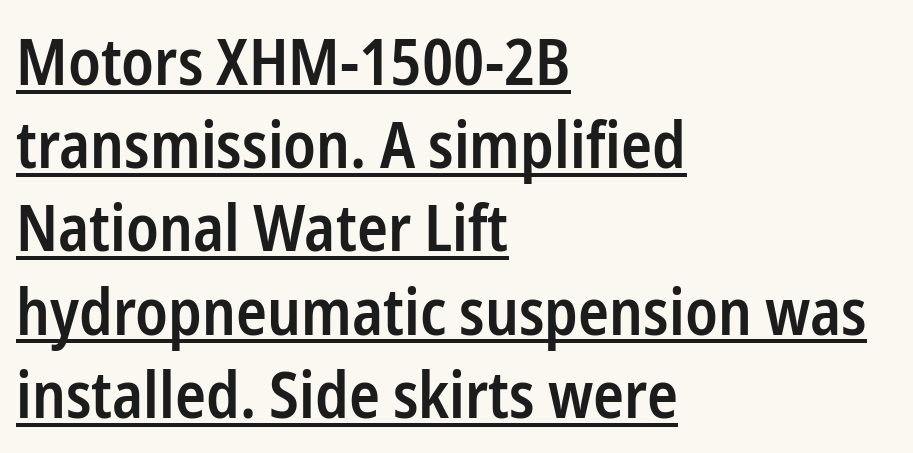
Successive baselines arrive at the customary interval. The lettering holds an erect, upright posture throughout. Glance below the letters and you will spot a drawn line. A typesetter would label this face a sans. Think of a printed novel: that variable character pitch is what you see here. This sample uses plain, unmodified letter spacing.
